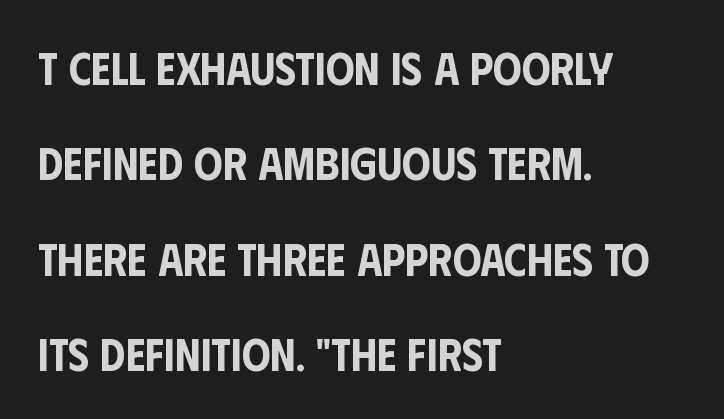
{"serif": "no", "italic": "no", "width": "condensed", "stroke_contrast": "low", "x_height": "large", "monospaced": "no", "underline": "no", "align": "left", "line_spacing": "loose", "line_spacing_ratio": 2.12, "letter_spacing": "normal", "letter_spacing_em": 0.0, "glyph_px": 45}
